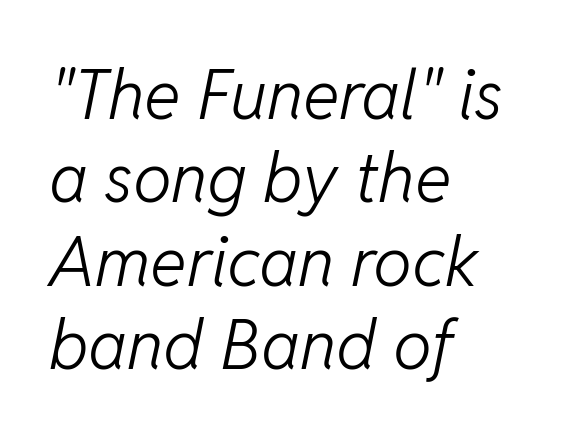
Q: Is the text bold? A: No.
Q: Is the text italic (slanted)? A: Yes, it leans right by about 11 degrees.
Q: Is the text underlined? A: No.
Q: How is the paragraph aligned? A: Left-aligned.
Q: Is the spacing between letters normal or unusually wide? A: Normal.
Q: Width (condensed, normal, or wide)? A: Normal.
Q: Stroke contrast? A: Low.
Q: x-height? A: Medium.
Q: Monospaced? A: No.
